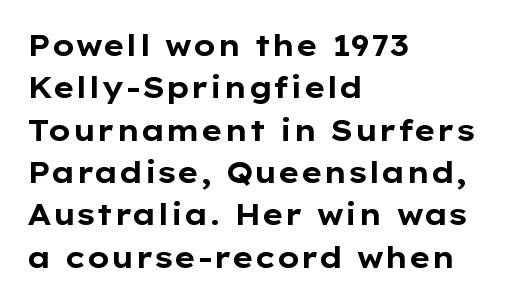
The image shows 29 px bold, wide sans-serif type, upright; set left-aligned, normal line spacing (1.46x), normal letter spacing, not underlined; low stroke contrast and a medium x-height.
